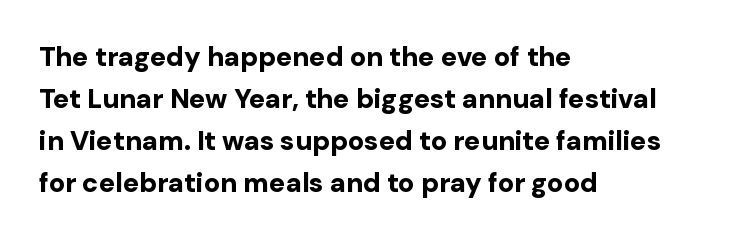
The image shows 27 px bold type, upright; set left-aligned, normal line spacing (1.55x), normal letter spacing, not underlined.
